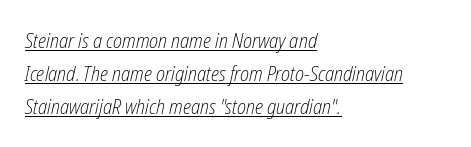
Regarding leading, the lines here are spaced in the standard way. The ragged edge is on the right, which tells us the setting is flush left. In designer terms, the underline attribute is active on this setting. The letterforms sit shoulder to shoulder at normal distance. Unbolded letterforms with no extra heft.
